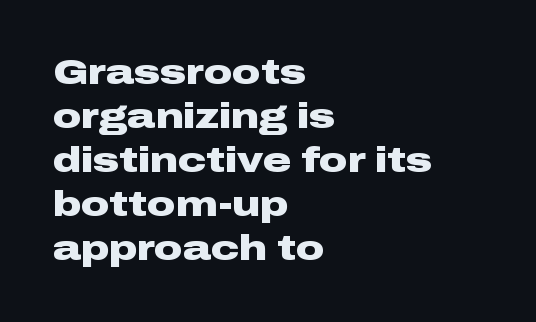
{"serif": "no", "italic": "no", "bold": "yes", "weight": "heavy", "width": "wide", "stroke_contrast": "low", "x_height": "medium", "monospaced": "no", "underline": "no", "align": "left", "line_spacing": "normal", "line_spacing_ratio": 1.26, "letter_spacing": "normal", "letter_spacing_em": 0.0, "glyph_px": 35}
